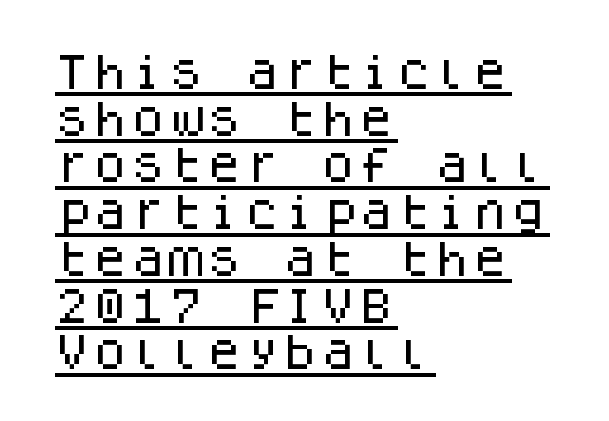
{"serif": "no", "italic": "no", "width": "normal", "stroke_contrast": "low", "x_height": "large", "monospaced": "yes", "underline": "yes", "align": "left", "line_spacing_ratio": 1.23, "letter_spacing": "normal", "letter_spacing_em": 0.0, "glyph_px": 38}
